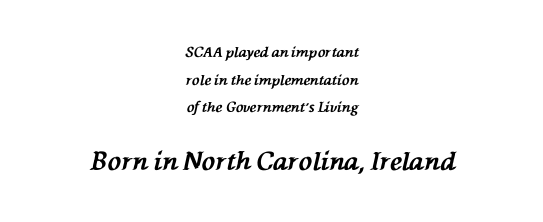
The image shows 25 px bold type, italic (leaning left); set centered, loose line spacing (1.98x), normal letter spacing, not underlined; the second (bottom) block is 1.79x larger.
